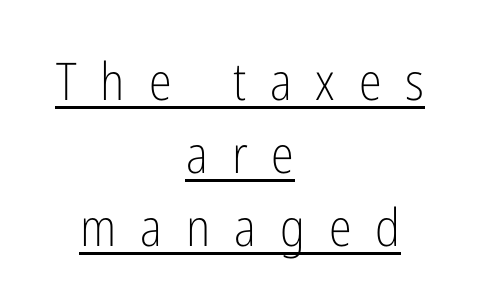
The image shows 52 px light, condensed sans-serif type, upright; set centered, normal line spacing (1.4x), unusually wide letter spacing (+0.46 em), underlined; low stroke contrast and a medium x-height.
